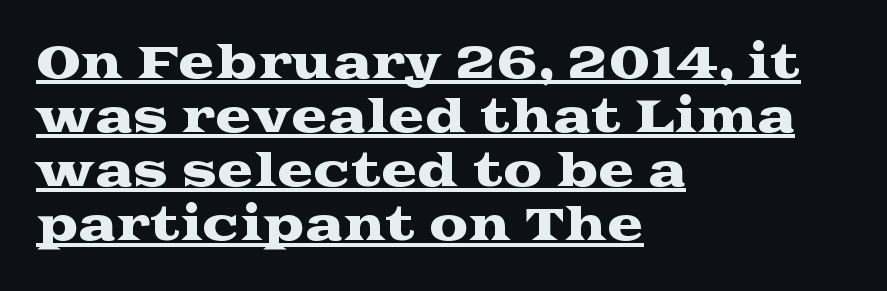
The image shows 44 px wide serif type, upright; set left-aligned, line spacing 1.23x, normal letter spacing, underlined; medium stroke contrast and a medium x-height.
